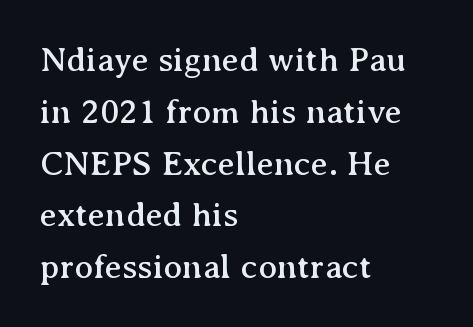
The image shows 35 px serif type, upright; set left-aligned, normal line spacing (1.48x), normal letter spacing, not underlined; medium stroke contrast and a medium x-height.
